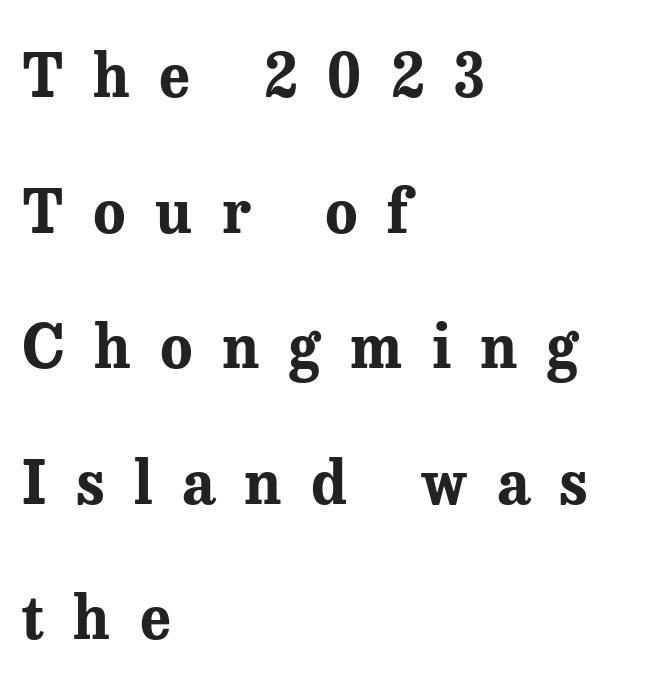
Q: Is the text bold? A: Yes.
Q: Is the text italic (slanted)? A: No, it is upright.
Q: Is the typeface a serif or a sans-serif typeface? A: Serif.
Q: Is the text underlined? A: No.
Q: How is the paragraph aligned? A: Left-aligned.
Q: Is the spacing between letters normal or unusually wide? A: Unusually wide.
Q: Is the spacing between lines tight, normal or loose? A: Loose.
Q: Width (condensed, normal, or wide)? A: Normal.
Q: Stroke contrast? A: Medium.
Q: x-height? A: Medium.
Q: Monospaced? A: No.
